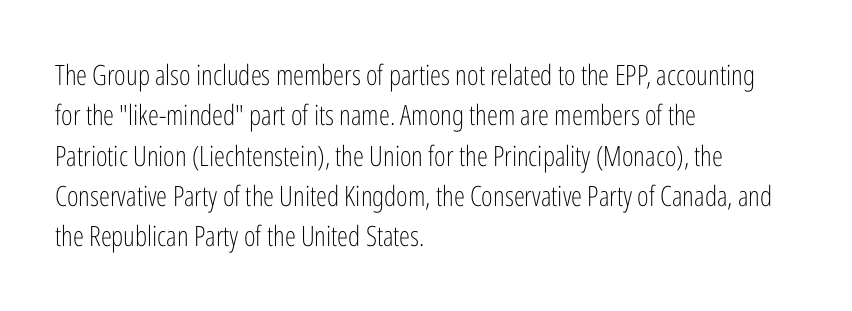
The image shows 28 px light, condensed sans-serif type, upright; set left-aligned, normal line spacing (1.44x), normal letter spacing, not underlined; low stroke contrast and a medium x-height.
